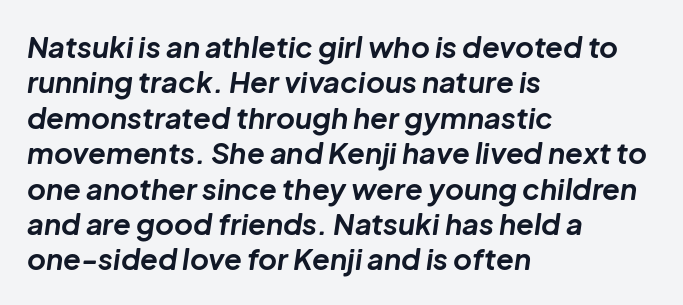
{"italic": "yes", "lean": "right", "slant_degrees": 8, "bold": "yes", "weight": "bold", "width": "normal", "stroke_contrast": "low", "x_height": "medium", "monospaced": "no", "underline": "no", "align": "left", "line_spacing_ratio": 1.22, "letter_spacing": "normal", "letter_spacing_em": 0.0, "glyph_px": 29}
